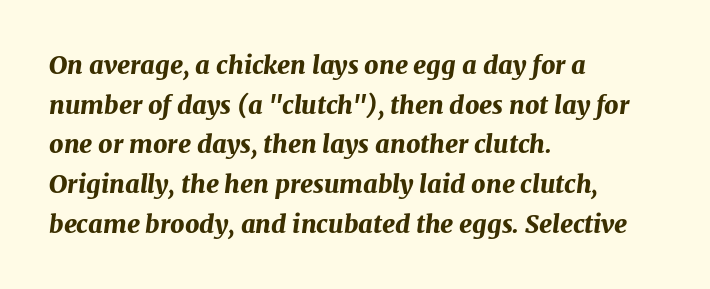
Q: Is the text bold? A: Yes.
Q: Is the text italic (slanted)? A: Yes, it leans right by about 7 degrees.
Q: Is the text underlined? A: No.
Q: How is the paragraph aligned? A: Left-aligned.
Q: Is the spacing between letters normal or unusually wide? A: Normal.
Q: Is the spacing between lines tight, normal or loose? A: Normal.
